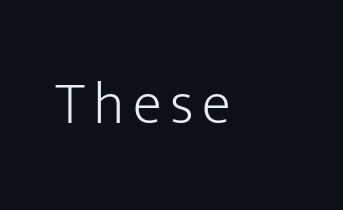
{"serif": "no", "italic": "no", "bold": "no", "weight": "light", "width": "normal", "stroke_contrast": "low", "x_height": "medium", "monospaced": "no", "underline": "no", "glyph_px": 60}
